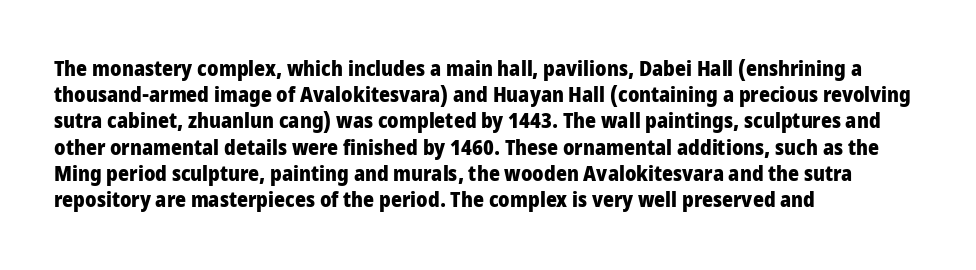
The image shows 21 px bold type, upright; set left-aligned, normal line spacing (1.25x), normal letter spacing, not underlined.
